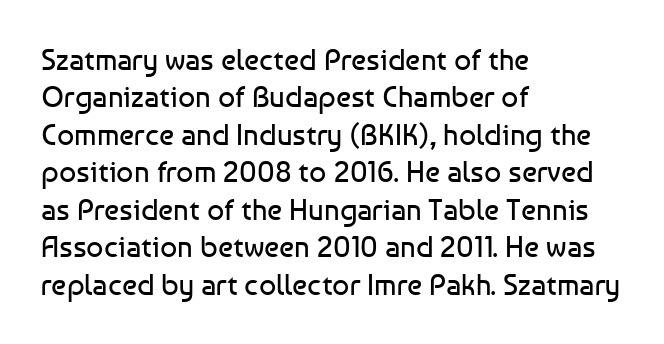
The block of text has a typical density, with ordinary space between rows. A clean baseline with only descenders dipping below it. Think of a printed novel: that variable character pitch is what you see here. Notice how the passage keeps a crisp vertical edge on the left only. Weight class: somewhere from thin through regular.
